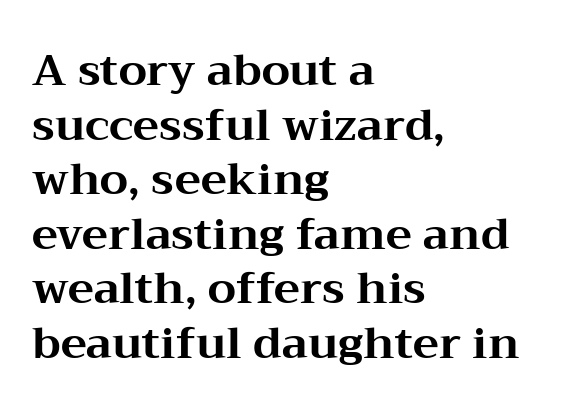
Q: Is the text bold? A: Yes.
Q: Is the text italic (slanted)? A: No, it is upright.
Q: Is the typeface a serif or a sans-serif typeface? A: Serif.
Q: Is the text underlined? A: No.
Q: How is the paragraph aligned? A: Left-aligned.
Q: Is the spacing between letters normal or unusually wide? A: Normal.
Q: Width (condensed, normal, or wide)? A: Wide.
Q: Stroke contrast? A: Medium.
Q: x-height? A: Medium.
Q: Monospaced? A: No.
